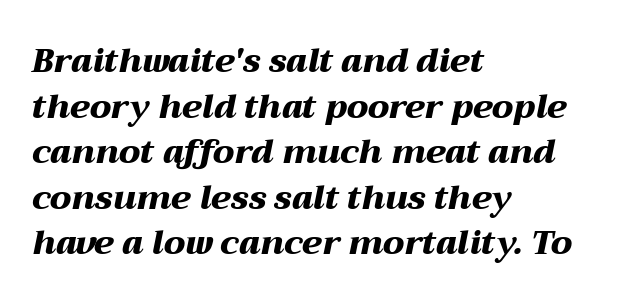
Q: Is the text bold? A: Yes.
Q: Is the text italic (slanted)? A: Yes, it leans right by about 12 degrees.
Q: Is the text underlined? A: No.
Q: How is the paragraph aligned? A: Left-aligned.
Q: Is the spacing between letters normal or unusually wide? A: Normal.
Q: Is the spacing between lines tight, normal or loose? A: Normal.
Q: Width (condensed, normal, or wide)? A: Wide.
Q: Stroke contrast? A: Medium.
Q: x-height? A: Medium.
Q: Monospaced? A: No.
